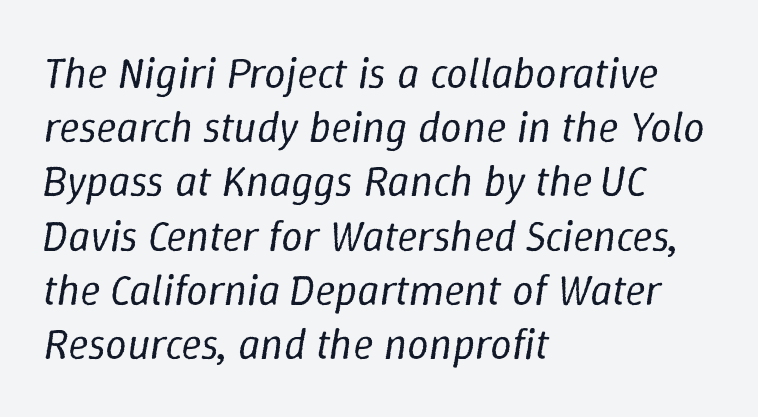
The image shows 43 px regular-weight type, italic (leaning right); set left-aligned, normal line spacing (1.26x), normal letter spacing, not underlined; low stroke contrast and a medium x-height.
